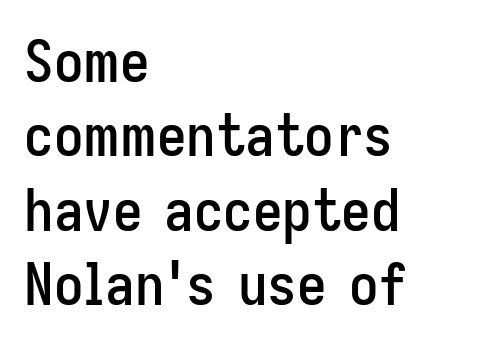
The image shows 59 px condensed sans-serif type, upright; set left-aligned, normal line spacing (1.26x), normal letter spacing, not underlined; low stroke contrast and a medium x-height.
